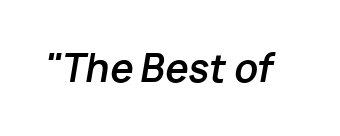
Q: Is the text bold? A: Yes.
Q: Is the text italic (slanted)? A: Yes, it leans right by about 10 degrees.
Q: Is the text underlined? A: No.
Q: Is the spacing between letters normal or unusually wide? A: Normal.
Q: Width (condensed, normal, or wide)? A: Normal.
Q: Stroke contrast? A: Low.
Q: x-height? A: Medium.
Q: Monospaced? A: No.
